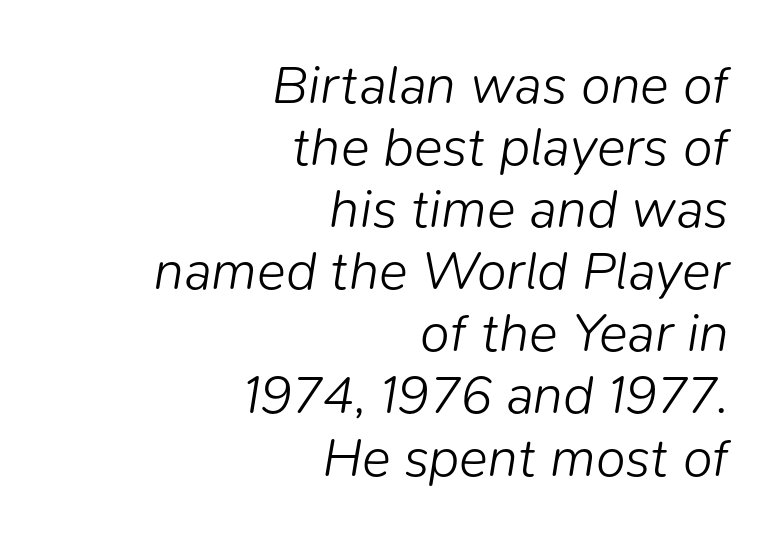
The image shows 54 px light type, italic (leaning right); set right-aligned, tight line spacing (1.15x), normal letter spacing, not underlined; low stroke contrast and a medium x-height.
